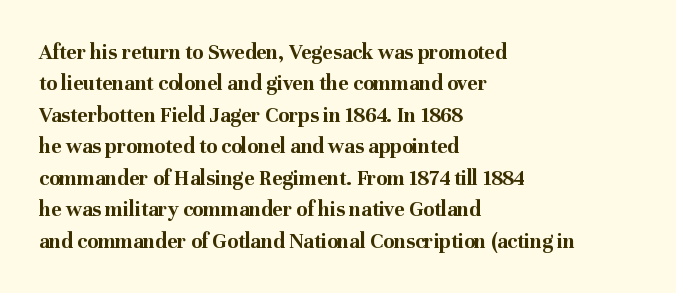
The vertical gap from one line to the next is medium. Bold? Absolutely — the strokes are thick and heavy. Plain, unruled lines of type. The ragged edge is on the right, which tells us the setting is flush left.
